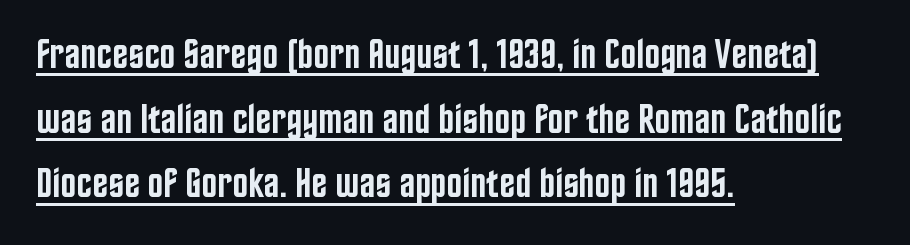
{"serif": "no", "italic": "no", "bold": "semi", "weight": "semibold", "width": "condensed", "stroke_contrast": "low", "x_height": "large", "monospaced": "no", "underline": "yes", "align": "left", "line_spacing": "normal", "line_spacing_ratio": 1.54, "letter_spacing": "normal", "letter_spacing_em": 0.0, "glyph_px": 42}
